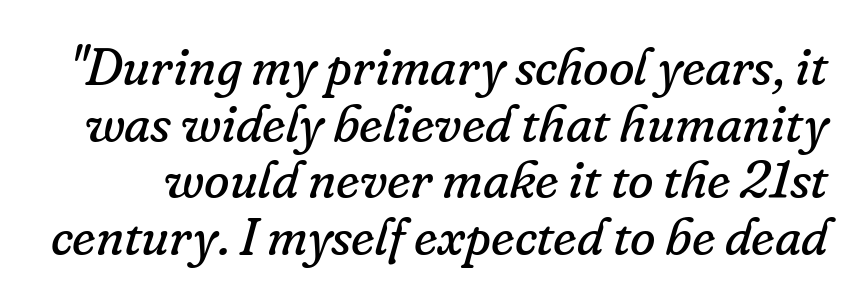
The image shows 52 px regular-weight serif type, italic (leaning right); set tight line spacing (1.09x), normal letter spacing, not underlined; low stroke contrast and a small x-height.
